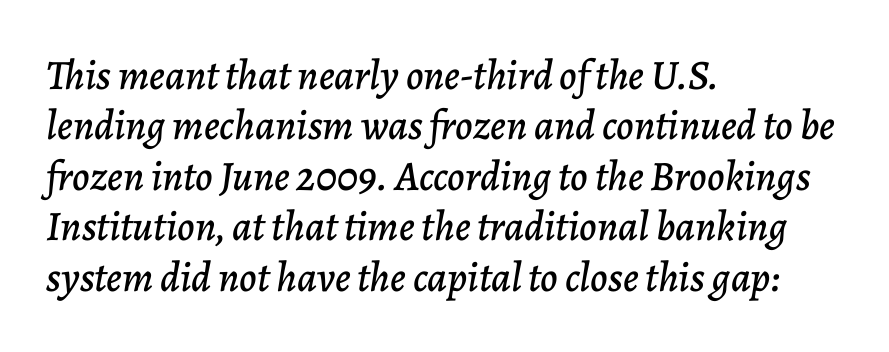
{"italic": "yes", "lean": "right", "slant_degrees": 7, "width": "normal", "stroke_contrast": "low", "x_height": "medium", "monospaced": "no", "underline": "no", "align": "left", "line_spacing_ratio": 1.2, "letter_spacing": "normal", "letter_spacing_em": 0.0, "glyph_px": 42}
